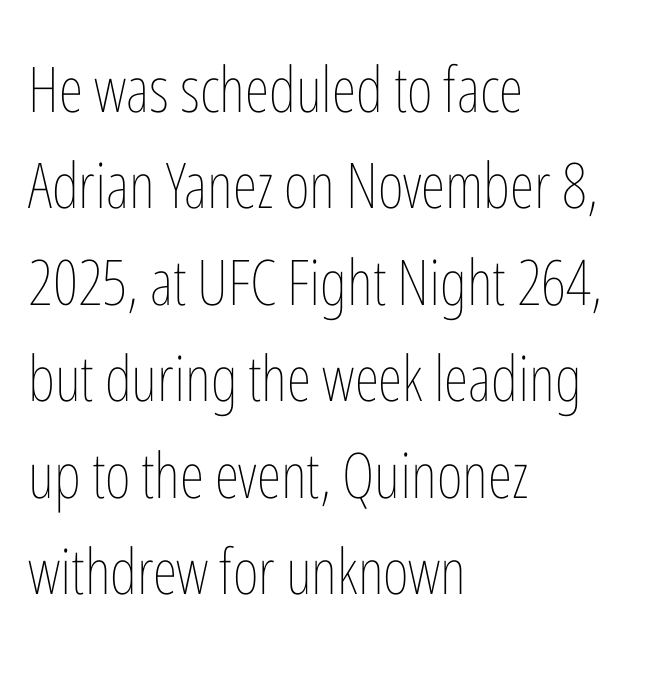
{"italic": "no", "bold": "no", "weight": "thin", "width": "condensed", "stroke_contrast": "low", "x_height": "medium", "monospaced": "no", "underline": "no", "align": "left", "line_spacing": "normal", "line_spacing_ratio": 1.53, "letter_spacing": "normal", "letter_spacing_em": 0.0, "glyph_px": 63}
